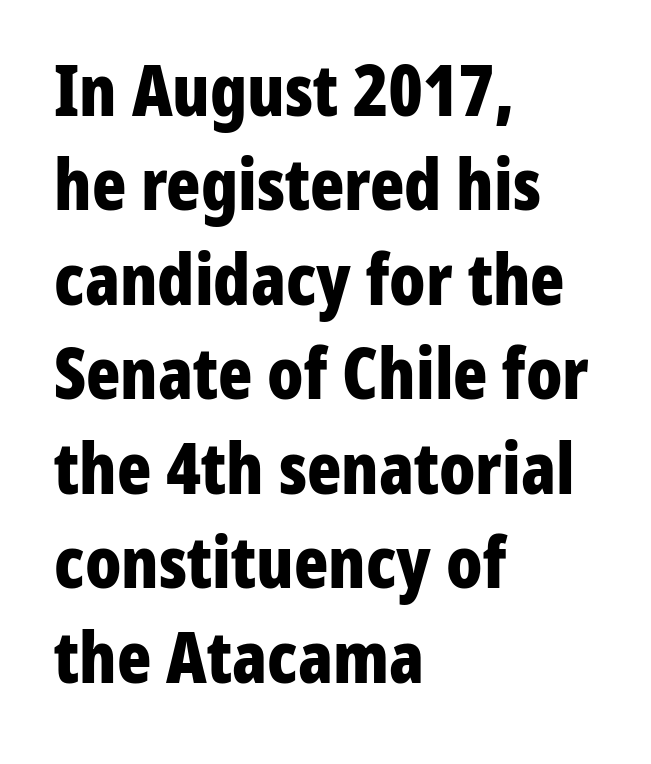
{"serif": "no", "italic": "no", "bold": "yes", "weight": "bold", "width": "condensed", "stroke_contrast": "low", "x_height": "medium", "monospaced": "no", "underline": "no", "align": "left", "line_spacing": "normal", "line_spacing_ratio": 1.33, "letter_spacing": "normal", "letter_spacing_em": 0.0, "glyph_px": 71}
